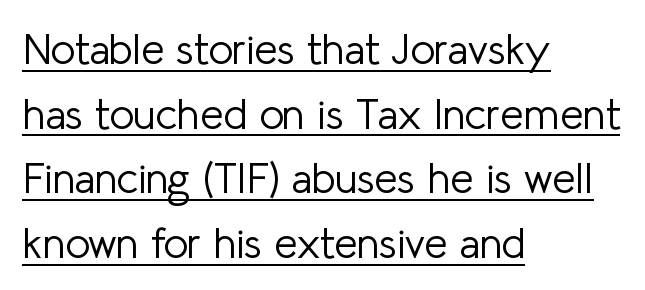
Is this a heavy cut? Hardly; it is regular or lighter. The designer left line spacing at the default. The letters sit at their default tracking, neither squeezed nor spread. You can tell from the bare stems that sans-serif type was used. The setting favours the left margin, as ordinary paragraphs usually do.
